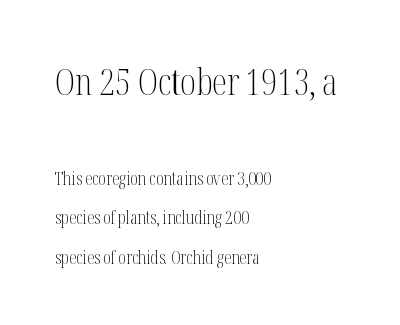
The image shows 37 px light, condensed serif type, upright; set left-aligned, loose line spacing (2.18x), normal letter spacing, not underlined; the first (top) block is 2.06x larger; medium stroke contrast and a medium x-height.
